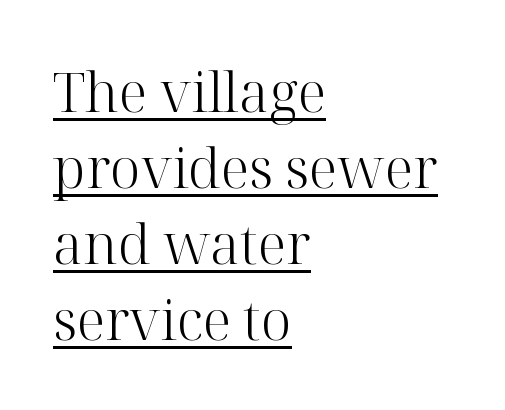
The rendering uses a moderate line-height, typical for paragraphs. The horizontal fit of the characters is conventional and even. Proportional: the letters do not fall into vertical columns. Examine the stroke ends and you'll spot serifs. Underlined type. Vertical strokes here are truly vertical.
